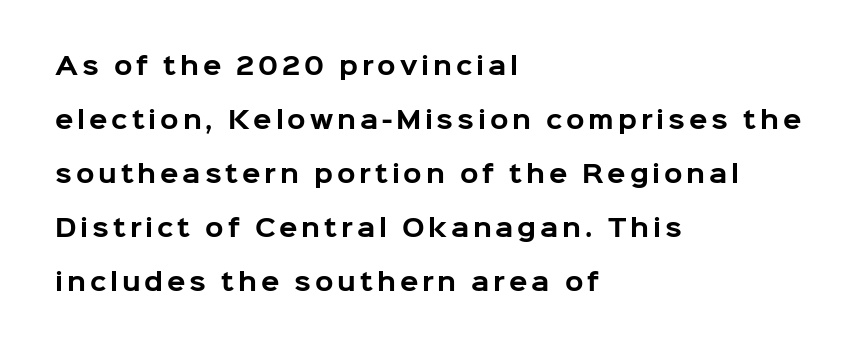
Strong, thick strokes mark this as bold type. Characters remain perfectly vertical along every line. Which margin do the lines hug? The left one — the right edge is uneven. Has an underline been added? It has not.
